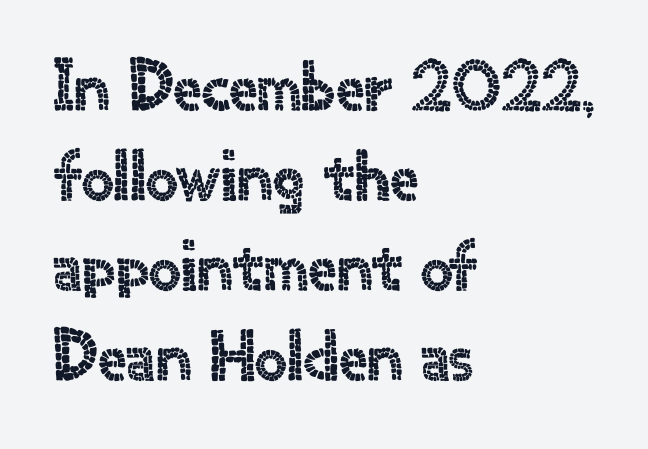
The image shows 72 px sans-serif type, upright; set left-aligned, normal line spacing (1.25x), normal letter spacing, not underlined; a small x-height.
